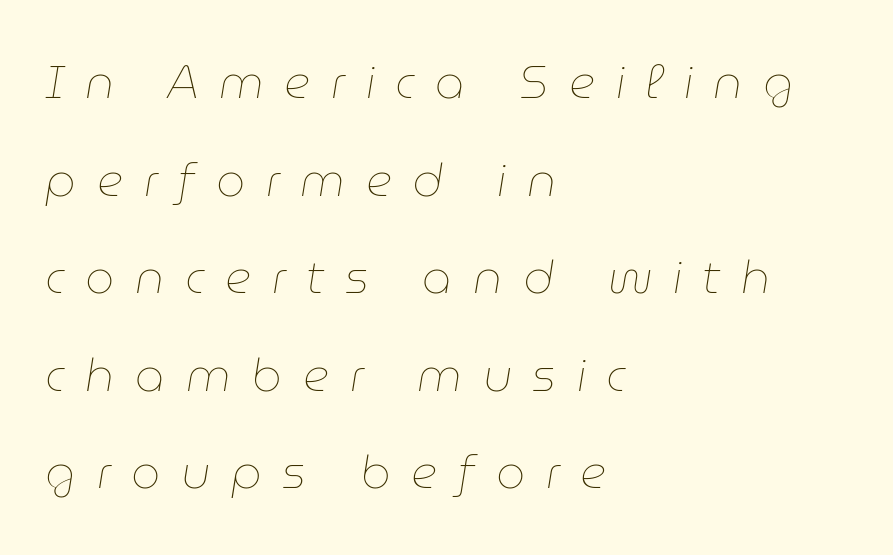
Quick note: interline space is abundant. Line beginnings align vertically; line endings do not. Type without underlining. Here the designer chose a conventional face with non-uniform glyph widths.
